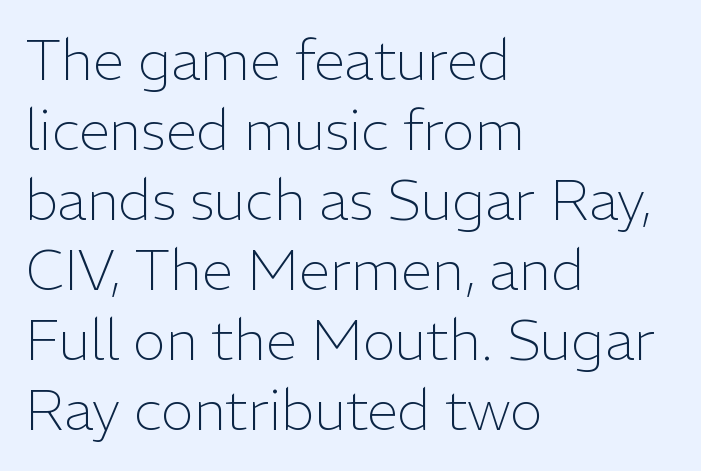
The image shows 56 px light sans-serif type, upright; set left-aligned, normal line spacing (1.25x), normal letter spacing, not underlined; low stroke contrast and a medium x-height.
